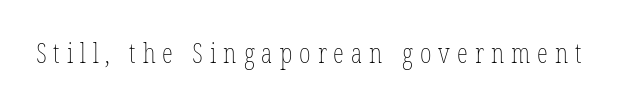
The image shows 28 px thin, condensed type, upright; set unusually wide letter spacing (+0.25 em), not underlined; low stroke contrast and a medium x-height.
